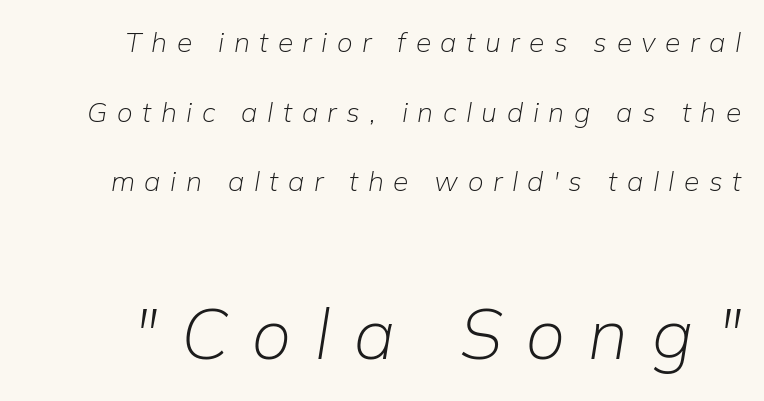
{"italic": "yes", "lean": "right", "slant_degrees": 9, "bold": "no", "weight": "light", "width": "normal", "stroke_contrast": "low", "x_height": "medium", "monospaced": "no", "underline": "no", "line_spacing": "loose", "line_spacing_ratio": 2.49, "letter_spacing": "wide", "letter_spacing_em": 0.34, "larger_block": "second", "size_ratio": 2.5, "glyph_px": 70}
